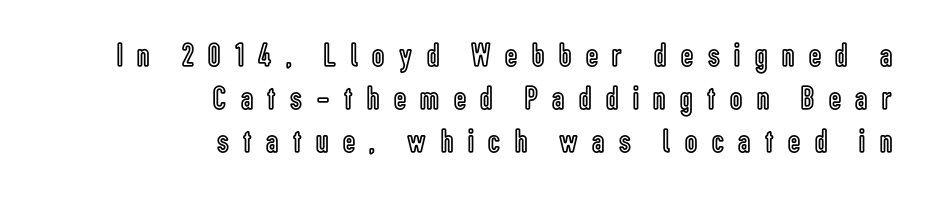
Beneath every word, the page is bare. A typesetter would call this proportional, since set widths differ per character. No italicization has been applied; the sample stays upright. There is plenty of visible air inserted between adjacent glyphs.
